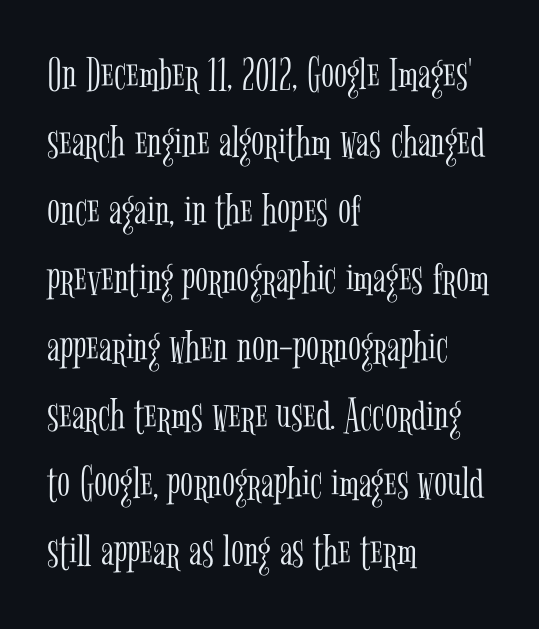
Q: Is the text bold? A: No.
Q: Is the text italic (slanted)? A: No, it is upright.
Q: Is the typeface a serif or a sans-serif typeface? A: Serif.
Q: Is the text underlined? A: No.
Q: How is the paragraph aligned? A: Left-aligned.
Q: Is the spacing between letters normal or unusually wide? A: Normal.
Q: Is the spacing between lines tight, normal or loose? A: Normal.
Q: Width (condensed, normal, or wide)? A: Condensed.
Q: Stroke contrast? A: Low.
Q: x-height? A: Medium.
Q: Monospaced? A: No.
